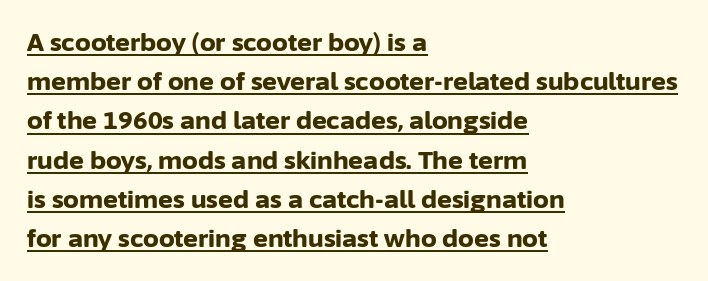
The image shows 25 px bold type, upright; set left-aligned, normal line spacing (1.57x), normal letter spacing, underlined.
